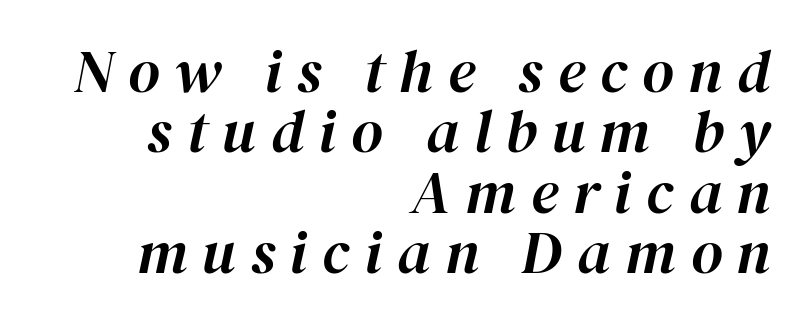
Just letters on the line, the space beneath them empty. Think of a printed novel: that variable character pitch is what you see here. The letters are slanted; this is an italic face. The tracking reads as deliberately expanded to a designer's eye.
